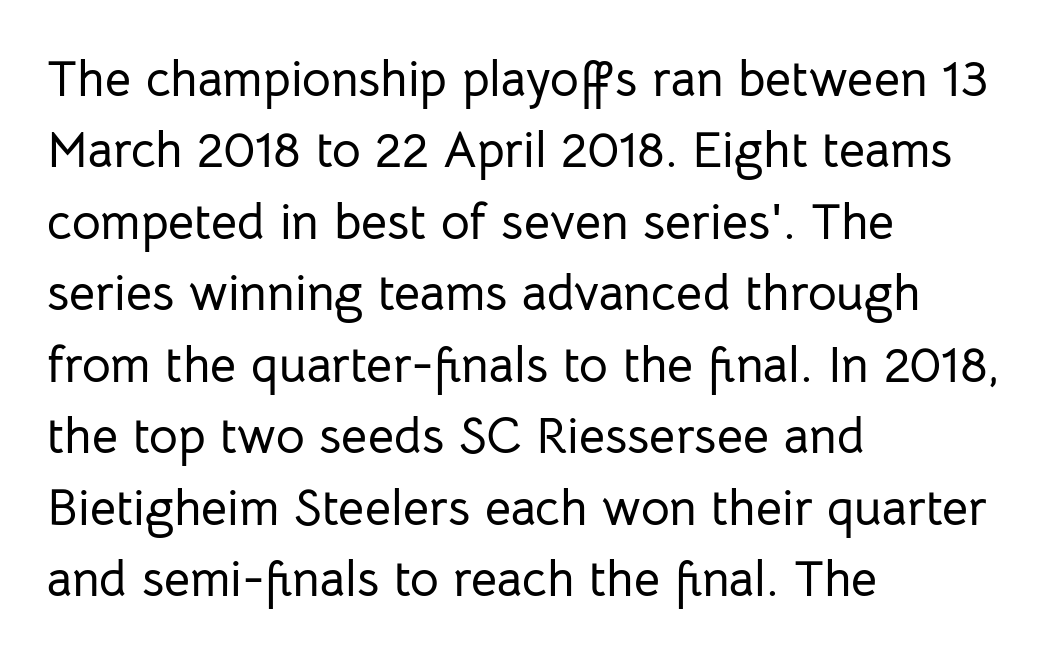
This is sans-serif lettering, the kind often seen on screens and signage. A student would call this left alignment; a typographer would say flush left, rag right. Between one letter and the next there's only the usual sliver of space. The letters advance in unequal steps, a hallmark of proportional type.
